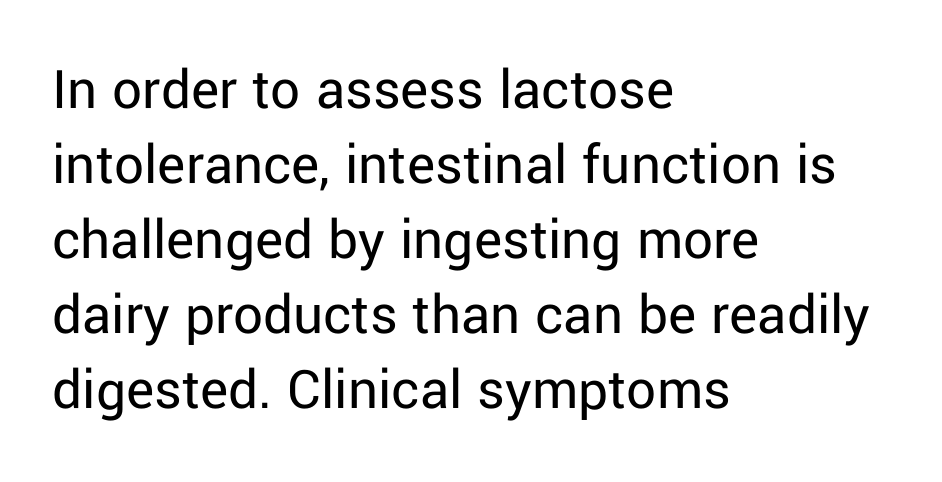
Q: Is the text bold? A: No.
Q: Is the text italic (slanted)? A: No, it is upright.
Q: Is the typeface a serif or a sans-serif typeface? A: Sans-serif.
Q: Is the text underlined? A: No.
Q: How is the paragraph aligned? A: Left-aligned.
Q: Is the spacing between letters normal or unusually wide? A: Normal.
Q: Is the spacing between lines tight, normal or loose? A: Normal.
Q: Width (condensed, normal, or wide)? A: Normal.
Q: Stroke contrast? A: Low.
Q: x-height? A: Medium.
Q: Monospaced? A: No.
